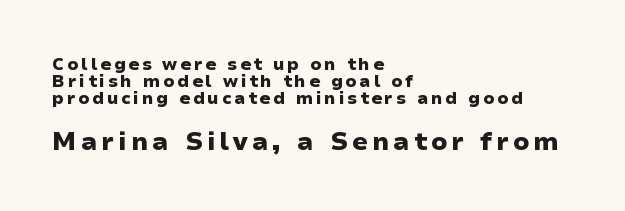
The image shows 25 px bold type, upright; set left-aligned, tight line spacing (1.01x), not underlined; the second (bottom) block is 1.47x larger.
